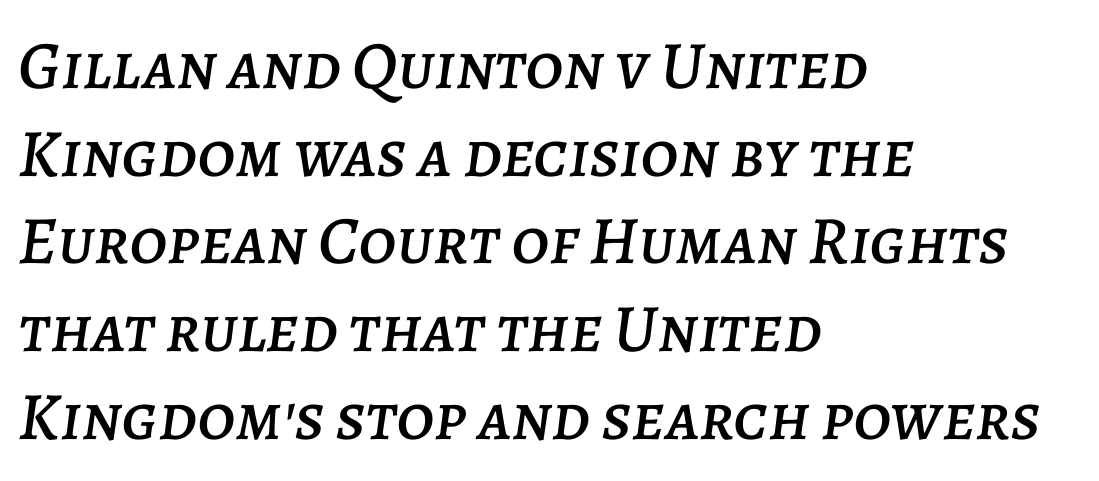
The image shows 68 px text type, italic (leaning right); set left-aligned, normal line spacing (1.29x), normal letter spacing, not underlined; low stroke contrast and a large x-height.
